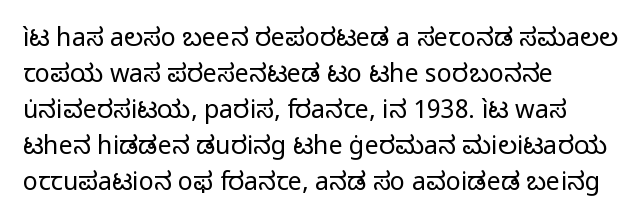
Q: Is the text bold? A: No.
Q: Is the text italic (slanted)? A: No, it is upright.
Q: Is the text underlined? A: No.
Q: How is the paragraph aligned? A: Left-aligned.
Q: Is the spacing between letters normal or unusually wide? A: Normal.
Q: Is the spacing between lines tight, normal or loose? A: Normal.
